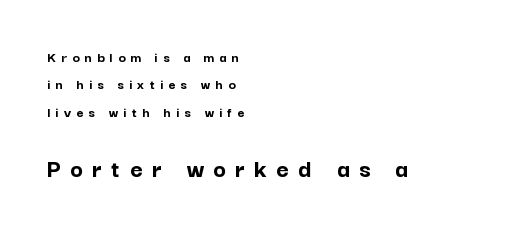
{"italic": "no", "bold": "yes", "underline": "no", "align": "left", "line_spacing_ratio": 1.83, "letter_spacing": "wide", "letter_spacing_em": 0.35, "larger_block": "second", "size_ratio": 1.8, "glyph_px": 27}
